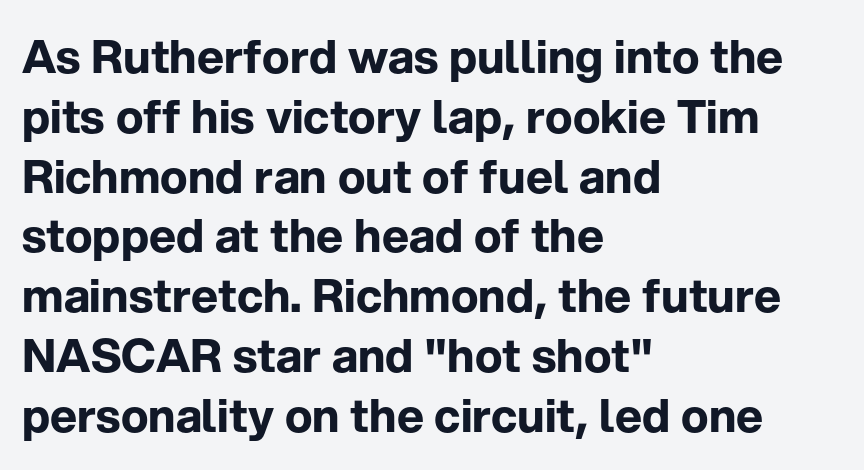
The image shows 46 px bold sans-serif type, upright; set left-aligned, normal line spacing (1.3x), normal letter spacing, not underlined; low stroke contrast and a medium x-height.
